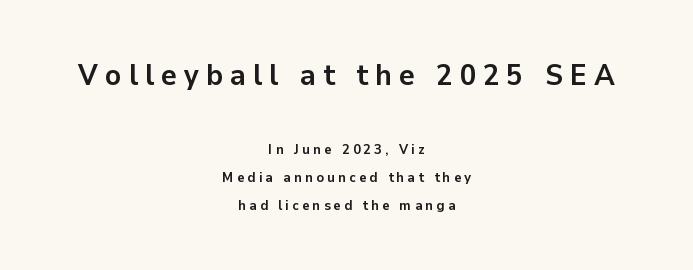
Q: Is the text bold? A: Yes.
Q: Is the text italic (slanted)? A: No, it is upright.
Q: Is the typeface a serif or a sans-serif typeface? A: Sans-serif.
Q: Is the text underlined? A: No.
Q: How is the paragraph aligned? A: Centered.
Q: Is the spacing between letters normal or unusually wide? A: Unusually wide.
Q: Is the spacing between lines tight, normal or loose? A: Loose.
Q: Which block of text is set in a larger size, the first (top) or the second (bottom)? A: The first (top) one.
Q: Width (condensed, normal, or wide)? A: Normal.
Q: Stroke contrast? A: Low.
Q: x-height? A: Medium.
Q: Monospaced? A: No.
